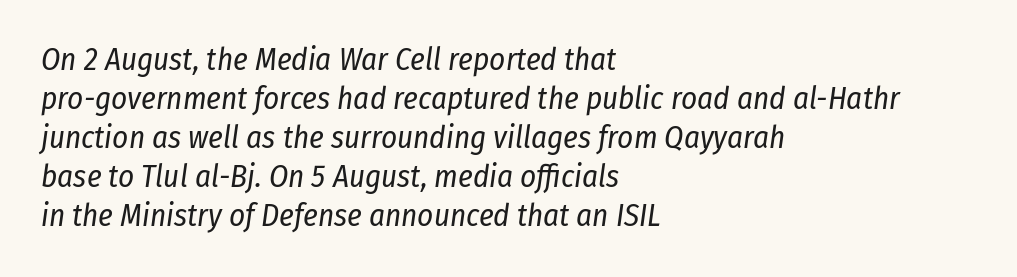
The image shows 31 px regular-weight, condensed type, italic (leaning right); set left-aligned, normal line spacing (1.26x), normal letter spacing, not underlined; low stroke contrast and a medium x-height.
